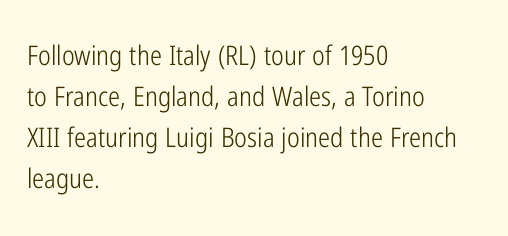
On a weight scale, this lands at 450 or below. The passage shown has conventional tracking throughout. A normal amount of white space separates one row of letters from the next. The rag falls on the right side of this text block.
